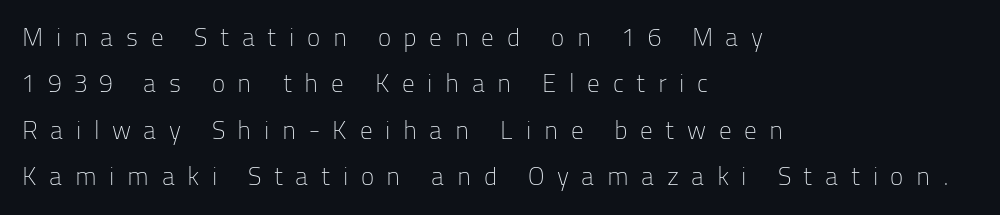
The image shows 25 px text type, upright; set left-aligned, line spacing 1.86x, unusually wide letter spacing (+0.5 em), not underlined.
